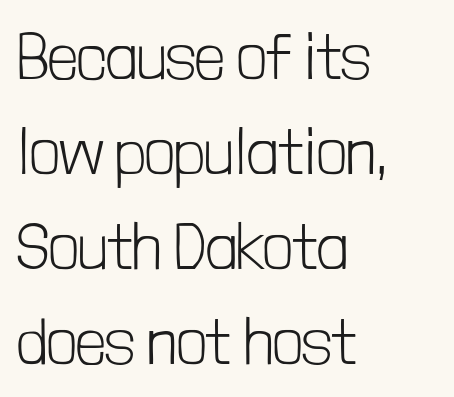
{"serif": "no", "italic": "no", "bold": "no", "weight": "light", "width": "condensed", "stroke_contrast": "low", "x_height": "medium", "monospaced": "no", "underline": "no", "align": "left", "line_spacing": "normal", "line_spacing_ratio": 1.46, "letter_spacing": "normal", "letter_spacing_em": 0.0, "glyph_px": 65}
